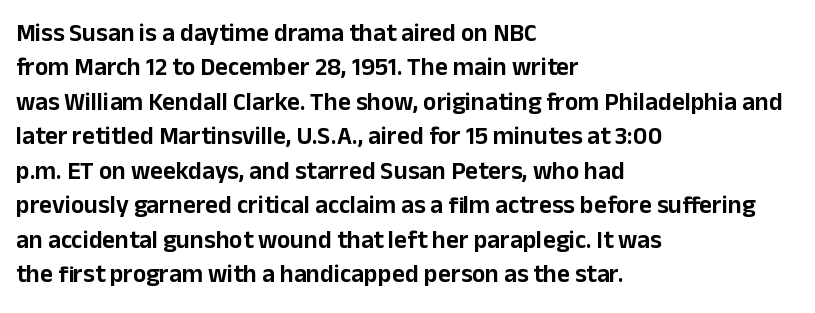
Q: Is the text italic (slanted)? A: No, it is upright.
Q: Is the text underlined? A: No.
Q: How is the paragraph aligned? A: Left-aligned.
Q: Is the spacing between letters normal or unusually wide? A: Normal.
Q: Is the spacing between lines tight, normal or loose? A: Normal.
